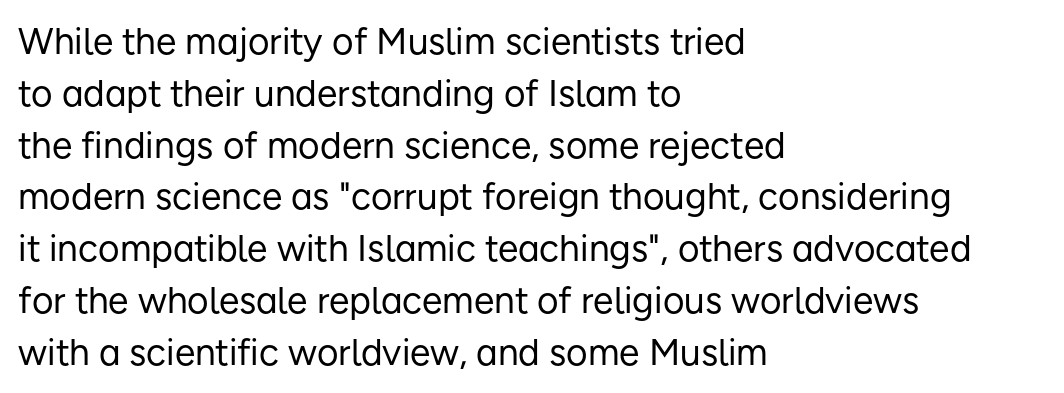
The image shows 37 px regular-weight sans-serif type, upright; set left-aligned, normal line spacing (1.4x), normal letter spacing, not underlined; low stroke contrast and a medium x-height.
